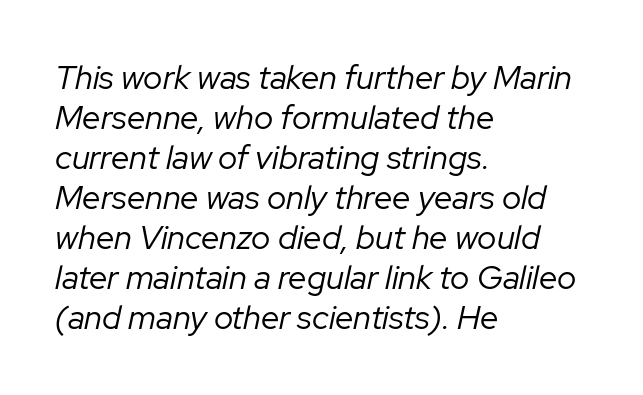
The image shows 33 px regular-weight type, italic (leaning right); set left-aligned, line spacing 1.21x, normal letter spacing, not underlined; low stroke contrast and a medium x-height.
